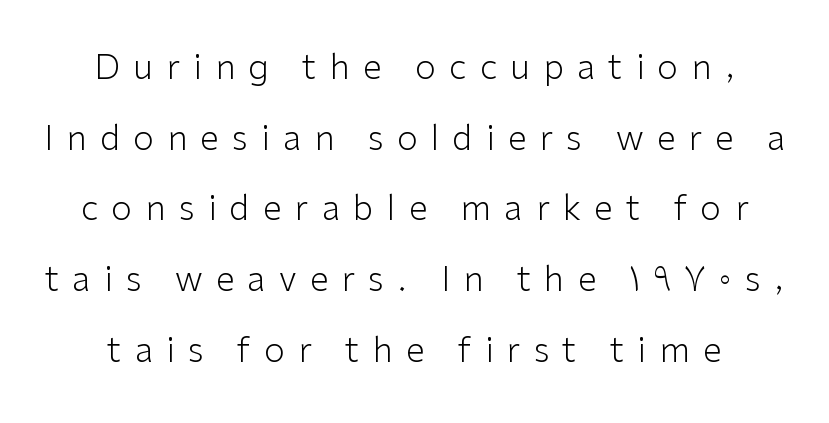
{"serif": "no", "italic": "no", "bold": "no", "weight": "light", "width": "normal", "stroke_contrast": "low", "x_height": "medium", "monospaced": "no", "underline": "no", "align": "center", "line_spacing": "loose", "line_spacing_ratio": 2.08, "letter_spacing": "wide", "letter_spacing_em": 0.39, "glyph_px": 34}
